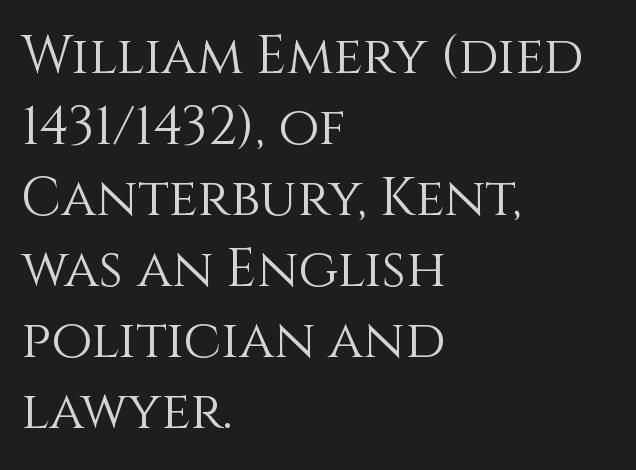
Q: Is the text bold? A: No.
Q: Is the text italic (slanted)? A: No, it is upright.
Q: Is the text underlined? A: No.
Q: How is the paragraph aligned? A: Left-aligned.
Q: Is the spacing between letters normal or unusually wide? A: Normal.
Q: Is the spacing between lines tight, normal or loose? A: Normal.
Q: Width (condensed, normal, or wide)? A: Normal.
Q: Stroke contrast? A: Medium.
Q: x-height? A: Large.
Q: Monospaced? A: No.
